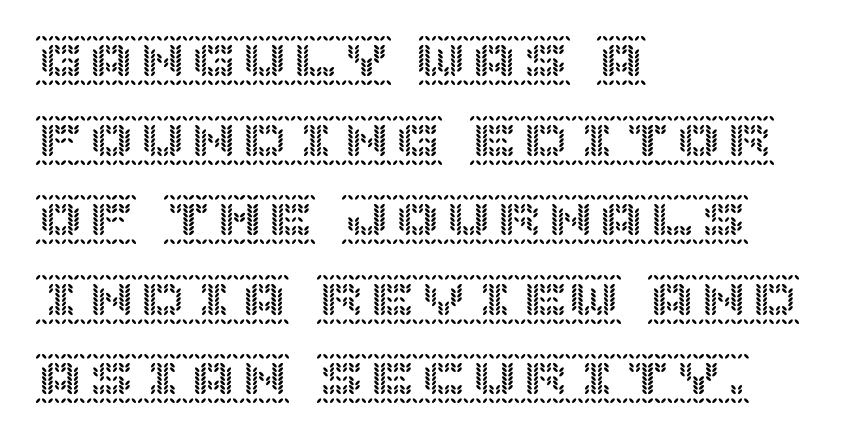
The image shows 51 px text type, upright; set left-aligned, normal line spacing (1.56x), normal letter spacing, not underlined; a large x-height.
